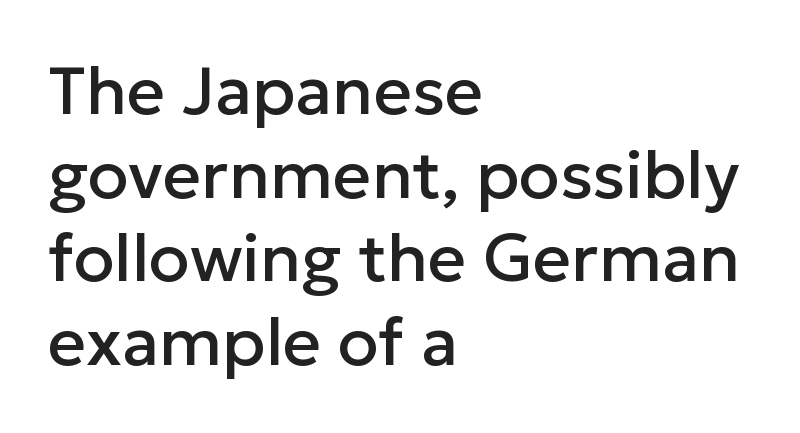
{"serif": "no", "italic": "no", "width": "normal", "stroke_contrast": "low", "x_height": "medium", "monospaced": "no", "underline": "no", "align": "left", "line_spacing": "normal", "line_spacing_ratio": 1.25, "letter_spacing": "normal", "letter_spacing_em": 0.0, "glyph_px": 67}
